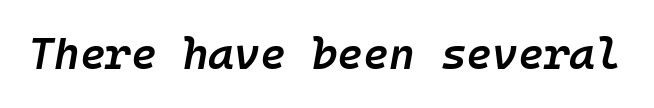
The image shows 44 px semibold type, italic (leaning right); set normal letter spacing, not underlined; low stroke contrast and a medium x-height.
